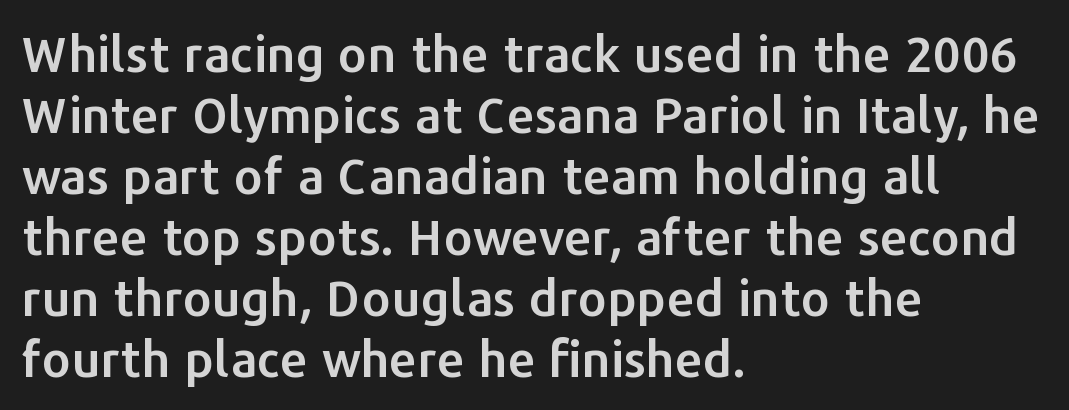
{"serif": "no", "italic": "no", "width": "normal", "stroke_contrast": "low", "x_height": "medium", "monospaced": "no", "underline": "no", "align": "left", "line_spacing_ratio": 1.22, "letter_spacing": "normal", "letter_spacing_em": 0.0, "glyph_px": 50}
